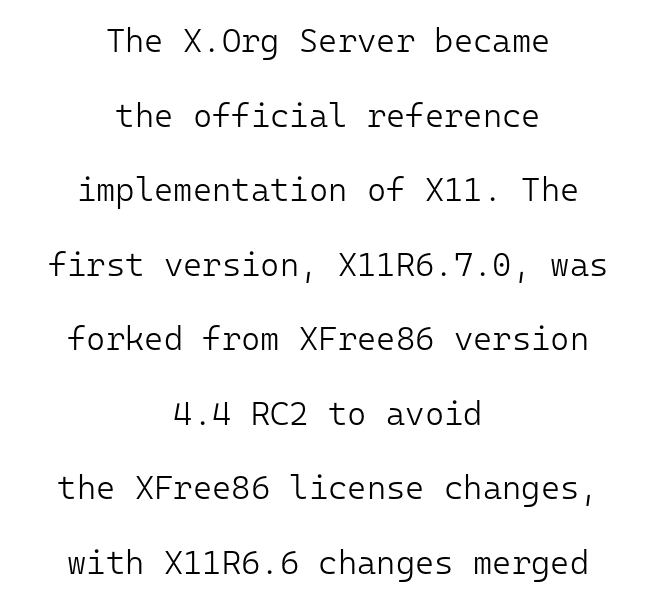
The image shows 33 px light sans-serif type, upright, monospaced; set centered, loose line spacing (2.26x), normal letter spacing, not underlined; low stroke contrast and a medium x-height.
